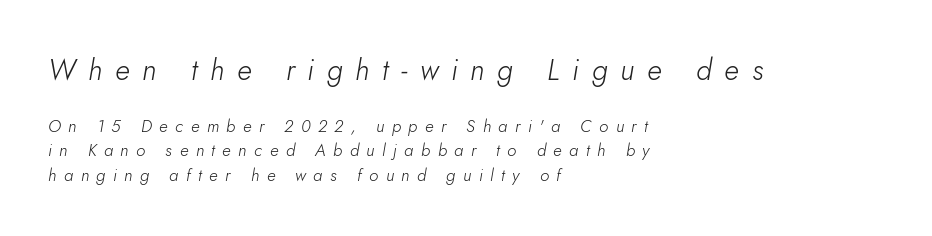
Q: Is the text bold? A: No.
Q: Is the text italic (slanted)? A: Yes, it leans right by about 10 degrees.
Q: Is the text underlined? A: No.
Q: How is the paragraph aligned? A: Left-aligned.
Q: Is the spacing between letters normal or unusually wide? A: Unusually wide.
Q: Is the spacing between lines tight, normal or loose? A: Normal.
Q: Which block of text is set in a larger size, the first (top) or the second (bottom)? A: The first (top) one.
Q: Width (condensed, normal, or wide)? A: Normal.
Q: Stroke contrast? A: Low.
Q: x-height? A: Small.
Q: Monospaced? A: No.
